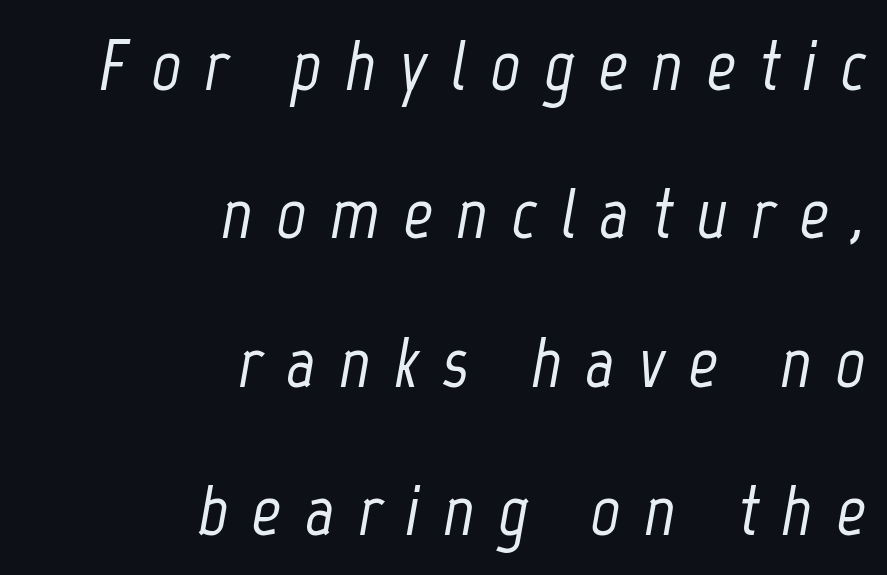
Between one letter and the next there's a generous, obvious gap. Each line ends at the same right margin while the left side varies. One glance says open: line gaps are wider than usual. An italicized treatment has been applied to the whole sample.
